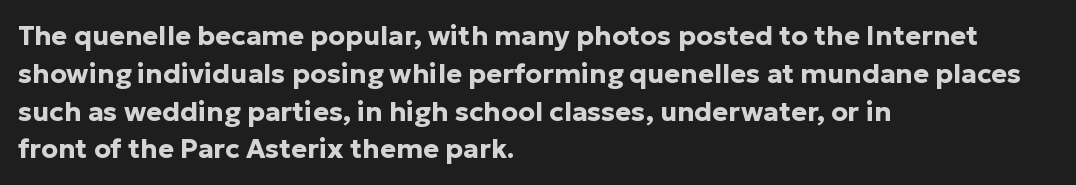
{"italic": "no", "bold": "yes", "underline": "no", "align": "left", "line_spacing": "normal", "line_spacing_ratio": 1.4, "letter_spacing": "normal", "letter_spacing_em": 0.0, "glyph_px": 27}
